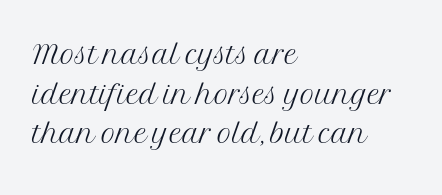
The image shows 40 px light serif type; set left-aligned, tight line spacing (0.99x), normal letter spacing, not underlined; medium stroke contrast and a medium x-height.
